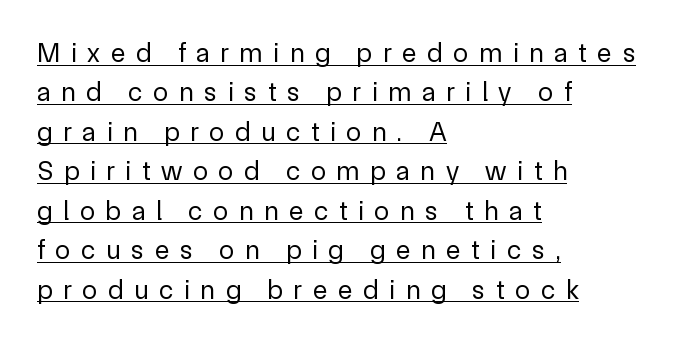
Q: Is the text bold? A: No.
Q: Is the text italic (slanted)? A: No, it is upright.
Q: Is the text underlined? A: Yes.
Q: How is the paragraph aligned? A: Left-aligned.
Q: Is the spacing between letters normal or unusually wide? A: Unusually wide.
Q: Is the spacing between lines tight, normal or loose? A: Normal.
